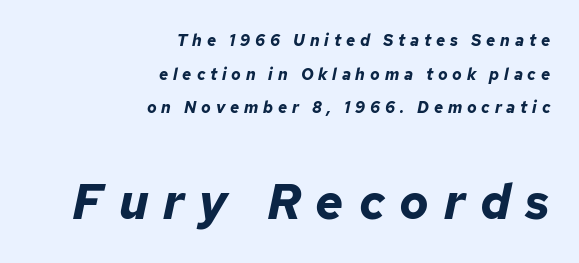
{"italic": "yes", "lean": "right", "slant_degrees": 12, "bold": "yes", "weight": "bold", "width": "normal", "stroke_contrast": "low", "x_height": "medium", "monospaced": "no", "underline": "no", "align": "right", "line_spacing": "loose", "line_spacing_ratio": 2.1, "letter_spacing": "wide", "letter_spacing_em": 0.3, "larger_block": "second", "size_ratio": 3.06, "glyph_px": 49}
